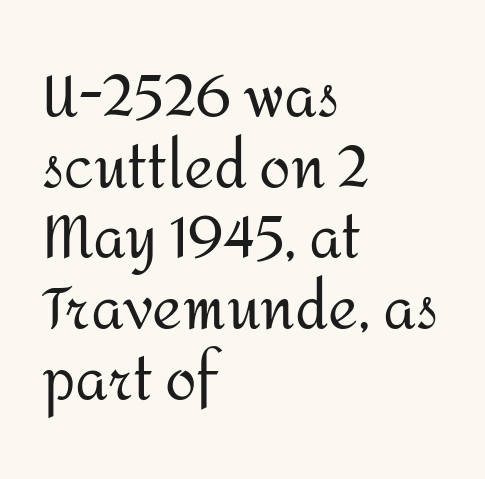
Bold? No — there's no thickening of the strokes. Check the space under the baseline: it is left empty. Each letter keeps its own natural width here, so spacing adapts to shape. The glyphs in this specimen are sans serif.
